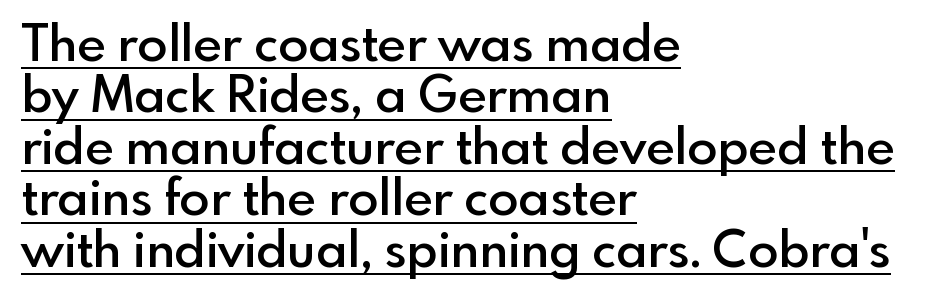
Q: Is the text bold? A: Semi-bold.
Q: Is the text italic (slanted)? A: No, it is upright.
Q: Is the typeface a serif or a sans-serif typeface? A: Sans-serif.
Q: Is the text underlined? A: Yes.
Q: How is the paragraph aligned? A: Left-aligned.
Q: Is the spacing between letters normal or unusually wide? A: Normal.
Q: Is the spacing between lines tight, normal or loose? A: Tight.
Q: Width (condensed, normal, or wide)? A: Normal.
Q: x-height? A: Small.
Q: Monospaced? A: No.
